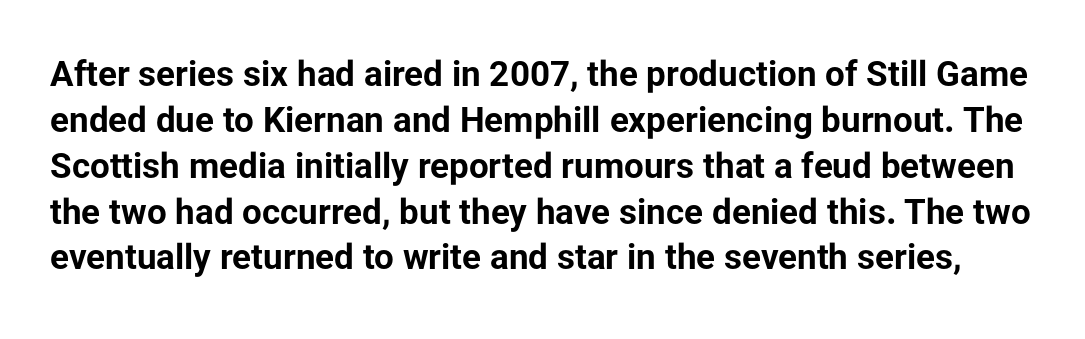
The tracking reads as untouched default to a designer's eye. Check under the words: just untouched page. Posture: upright roman. The sample has been set heavy, in full bold.
